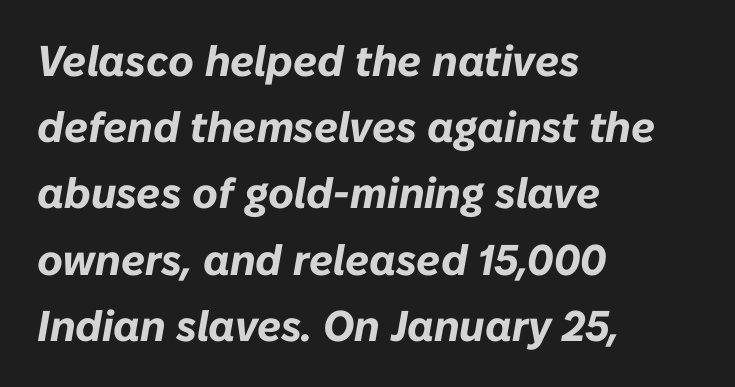
Type without underlining. In terms of posture, this sample is oblique. What stands out about the letter spacing? Nothing — it is the standard amount. The font is running at its bold setting. Do the characters align in a grid? No, the font is proportional.
